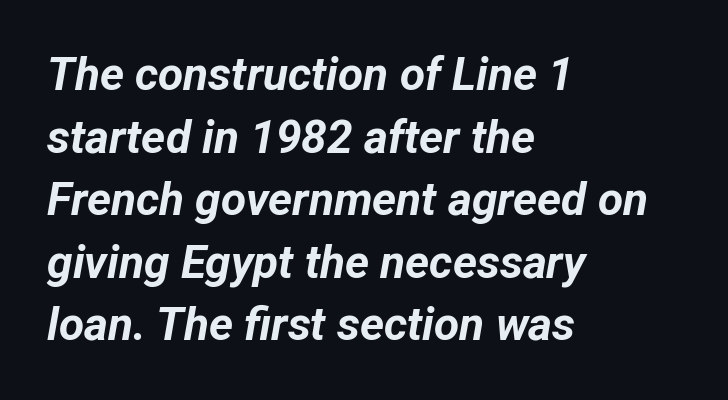
Q: Is the text bold? A: Yes.
Q: Is the text italic (slanted)? A: Yes, it leans right by about 12 degrees.
Q: Is the text underlined? A: No.
Q: How is the paragraph aligned? A: Left-aligned.
Q: Is the spacing between letters normal or unusually wide? A: Normal.
Q: Is the spacing between lines tight, normal or loose? A: Normal.
Q: Width (condensed, normal, or wide)? A: Normal.
Q: Stroke contrast? A: Low.
Q: x-height? A: Medium.
Q: Monospaced? A: No.
